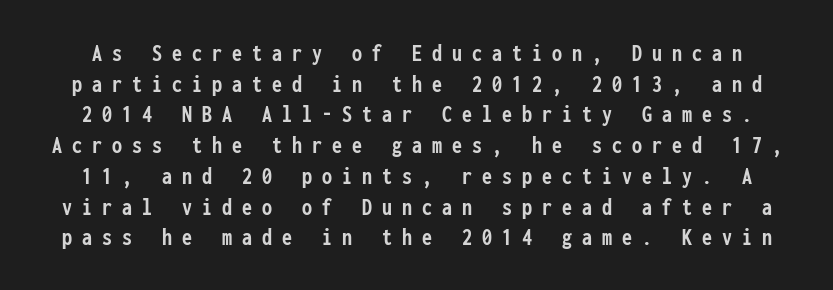
The passage shown is not underscored anywhere. Compared with typical body copy, the letter spacing here is much looser. The lettering stays uniformly vertical, giving the passage a roman look. What weight is shown? A full bold with thick strokes.
